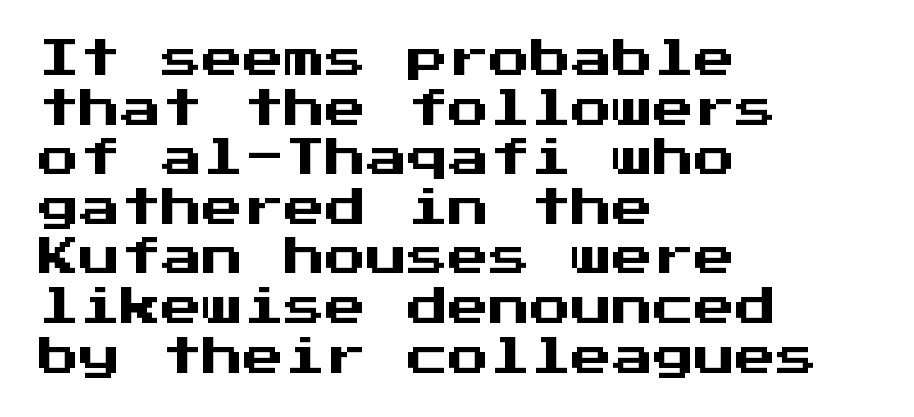
Q: Is the text italic (slanted)? A: No, it is upright.
Q: Is the typeface a serif or a sans-serif typeface? A: Sans-serif.
Q: Is the text underlined? A: No.
Q: How is the paragraph aligned? A: Left-aligned.
Q: Is the spacing between letters normal or unusually wide? A: Normal.
Q: Width (condensed, normal, or wide)? A: Normal.
Q: Stroke contrast? A: Medium.
Q: x-height? A: Medium.
Q: Monospaced? A: Yes.
